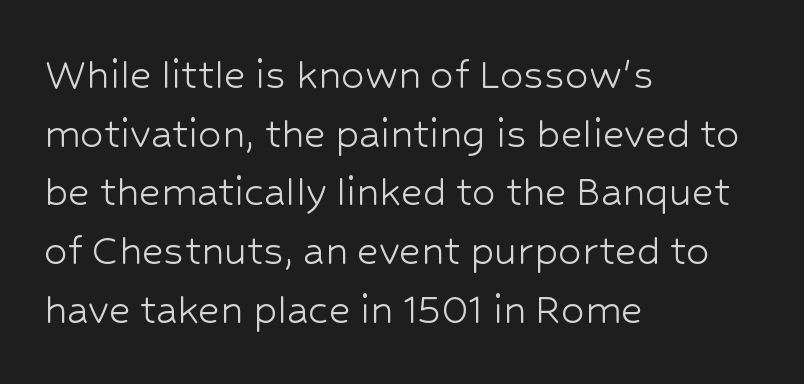
Q: Is the text bold? A: No.
Q: Is the text italic (slanted)? A: No, it is upright.
Q: Is the typeface a serif or a sans-serif typeface? A: Sans-serif.
Q: Is the text underlined? A: No.
Q: How is the paragraph aligned? A: Left-aligned.
Q: Is the spacing between letters normal or unusually wide? A: Normal.
Q: Is the spacing between lines tight, normal or loose? A: Normal.
Q: Width (condensed, normal, or wide)? A: Normal.
Q: Stroke contrast? A: Low.
Q: x-height? A: Medium.
Q: Monospaced? A: No.
